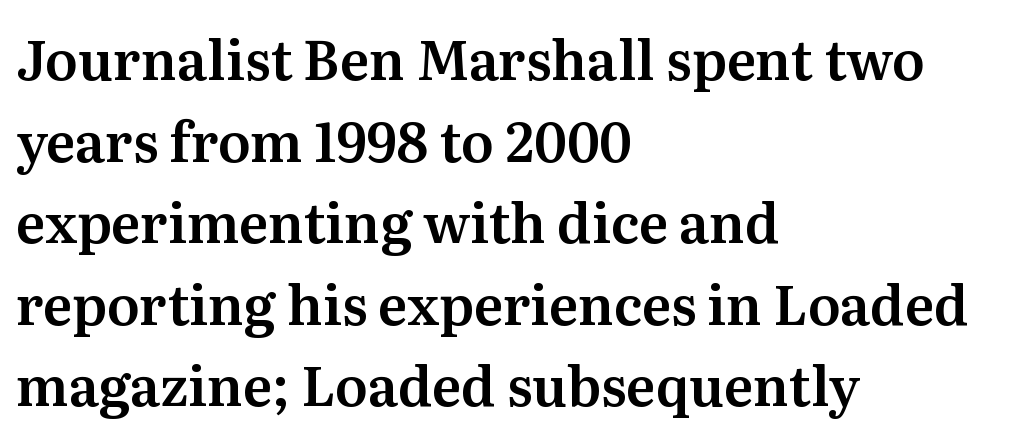
The passage shown is typeset with a serif family. What's the leading like? Ordinary, nothing unusual. Proportional: the letters do not fall into vertical columns. Anything drawn beneath the words? Only blank space. The compositor pushed each line to the left boundary.
